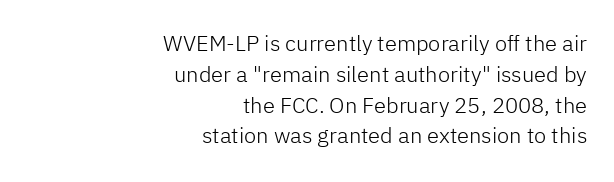
{"italic": "no", "bold": "no", "underline": "no", "align": "right", "line_spacing": "normal", "line_spacing_ratio": 1.4, "letter_spacing": "normal", "letter_spacing_em": 0.0, "glyph_px": 22}
